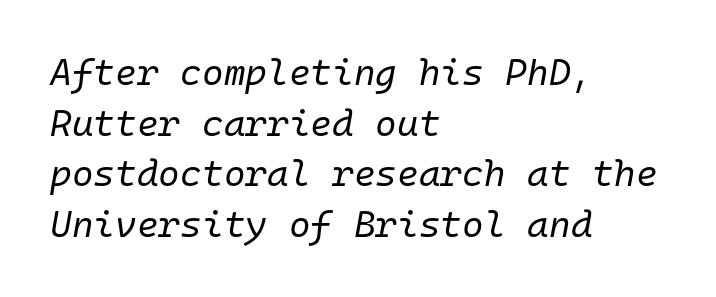
Successive baselines arrive at the customary interval. Lines of text with bare space underneath. Horizontally, the lines are justified to the leading edge only. Stroke thickness stays within the range of a standard reading face or lighter. The line texture is even and compact thanks to regular tracking.
